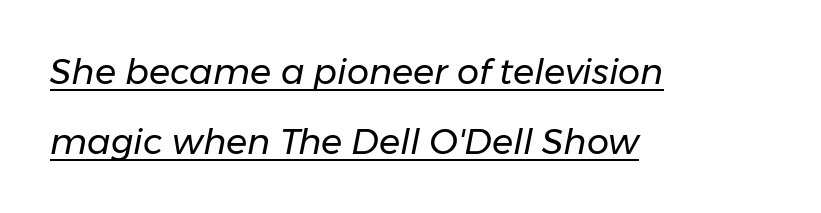
Q: Is the text bold? A: No.
Q: Is the text italic (slanted)? A: Yes, it leans right by about 11 degrees.
Q: Is the text underlined? A: Yes.
Q: How is the paragraph aligned? A: Left-aligned.
Q: Is the spacing between letters normal or unusually wide? A: Normal.
Q: Is the spacing between lines tight, normal or loose? A: Loose.
Q: Width (condensed, normal, or wide)? A: Normal.
Q: Stroke contrast? A: Low.
Q: x-height? A: Medium.
Q: Monospaced? A: No.
